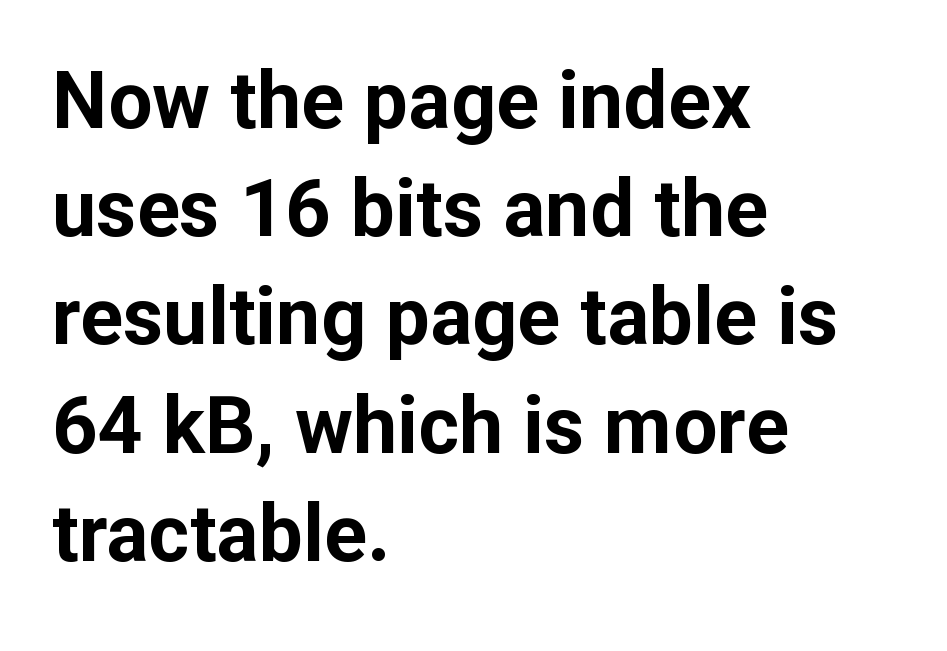
Q: Is the text bold? A: Yes.
Q: Is the text italic (slanted)? A: No, it is upright.
Q: Is the typeface a serif or a sans-serif typeface? A: Sans-serif.
Q: Is the text underlined? A: No.
Q: How is the paragraph aligned? A: Left-aligned.
Q: Is the spacing between letters normal or unusually wide? A: Normal.
Q: Is the spacing between lines tight, normal or loose? A: Normal.
Q: Width (condensed, normal, or wide)? A: Normal.
Q: Stroke contrast? A: Low.
Q: x-height? A: Medium.
Q: Monospaced? A: No.
